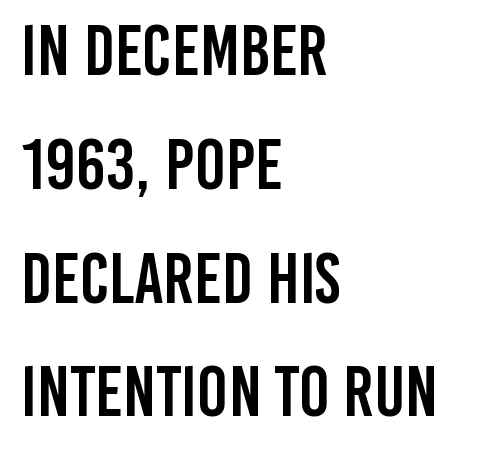
Q: Is the text italic (slanted)? A: No, it is upright.
Q: Is the typeface a serif or a sans-serif typeface? A: Sans-serif.
Q: Is the text underlined? A: No.
Q: How is the paragraph aligned? A: Left-aligned.
Q: Is the spacing between letters normal or unusually wide? A: Normal.
Q: Is the spacing between lines tight, normal or loose? A: Normal.
Q: Width (condensed, normal, or wide)? A: Condensed.
Q: Stroke contrast? A: Low.
Q: x-height? A: Large.
Q: Monospaced? A: No.
